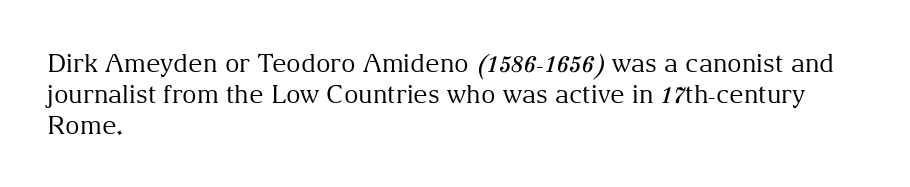
A light-to-regular cut is what we see here. Clear beneath every line of the passage. Vertical strokes here are truly vertical. The passage shown has conventional tracking throughout. Leftover space on each line is placed entirely after the last word.
